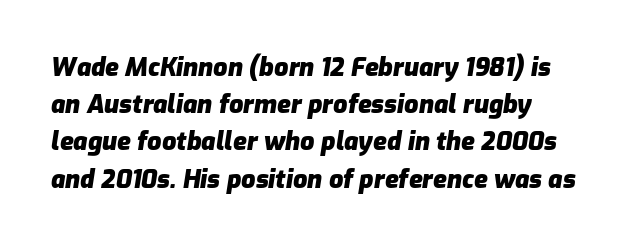
The image shows 25 px bold type, italic (leaning right); set normal line spacing (1.49x), normal letter spacing, not underlined.
